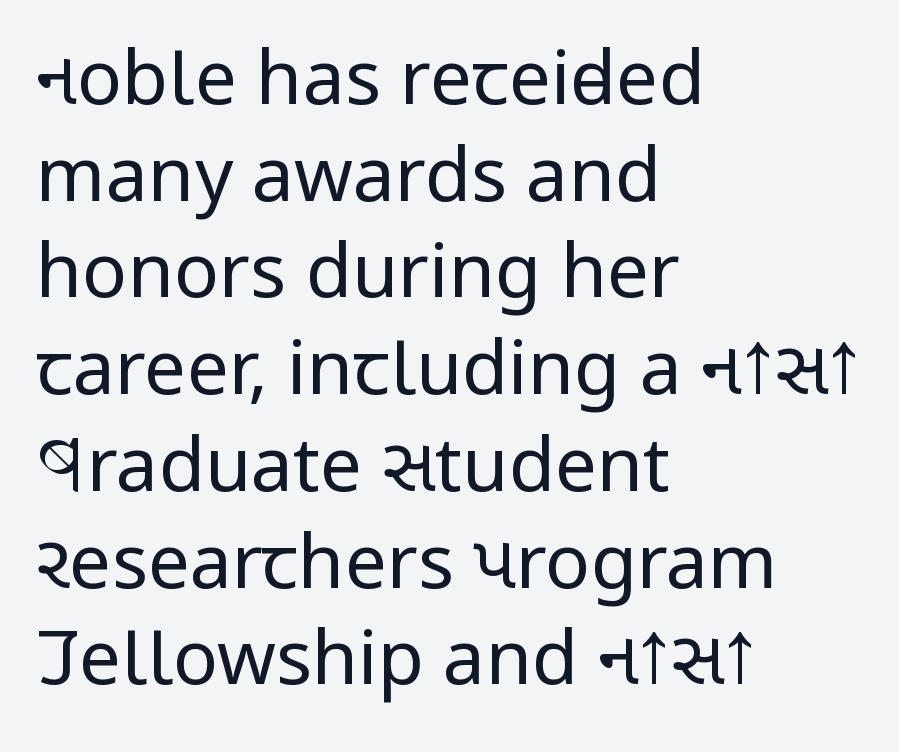
{"serif": "no", "italic": "no", "bold": "no", "weight": "regular", "width": "condensed", "stroke_contrast": "low", "x_height": "large", "monospaced": "no", "underline": "no", "align": "left", "line_spacing": "normal", "line_spacing_ratio": 1.29, "letter_spacing": "normal", "letter_spacing_em": 0.0, "glyph_px": 75}
